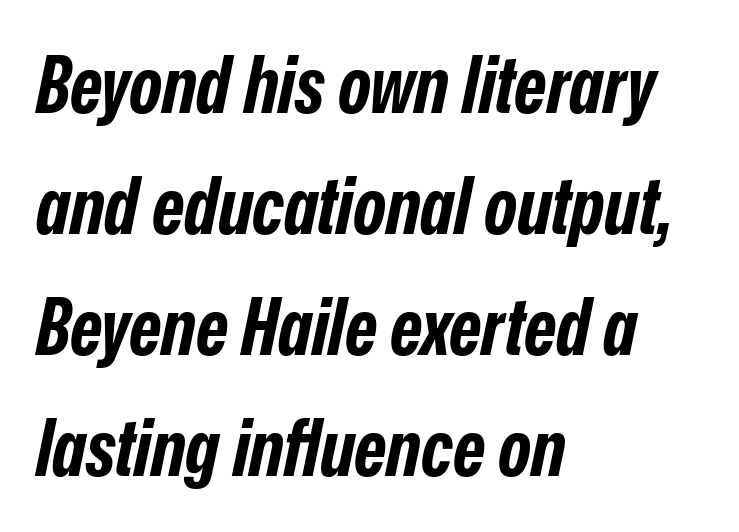
The image shows 78 px bold, condensed type, italic (leaning right); set left-aligned, normal line spacing (1.55x), normal letter spacing, not underlined; low stroke contrast and a medium x-height.
